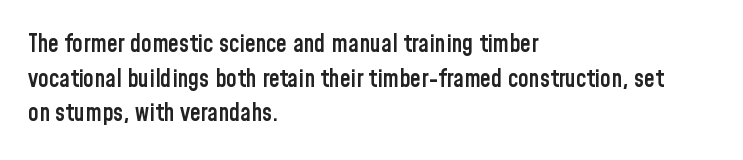
The image shows 24 px text type, upright; set left-aligned, normal line spacing (1.44x), normal letter spacing, not underlined.
